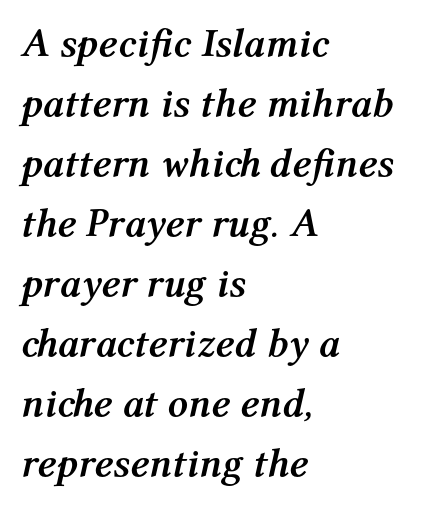
The image shows 40 px semibold type, italic (leaning right); set left-aligned, normal line spacing (1.5x), normal letter spacing, not underlined; medium stroke contrast and a medium x-height.
